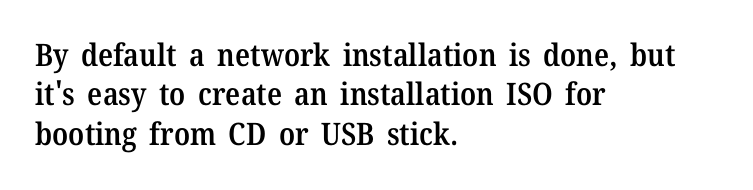
The lettering holds an erect, upright posture throughout. The words here are not underlined. The characters display serif detailing at their extremities. The rendering anchors every line to the left-hand side. Note the varied advance widths — an 'i' is clearly narrower than an 'm'. The strokes are fattened partway — semibold, not bold.
